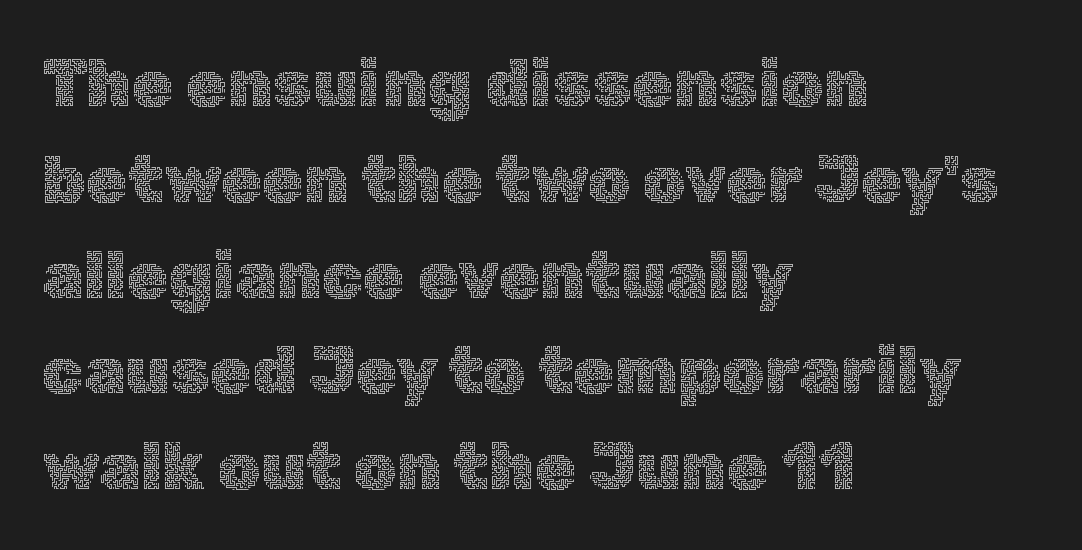
Each word holds together tightly as a unit, with standard inter-letter gaps. Character widths vary here, with narrow letters taking less room than wide ones. Every row of glyphs begins at an identical x-position on the left. The zone under the glyphs is completely vacant. The designer left line spacing at the default.
